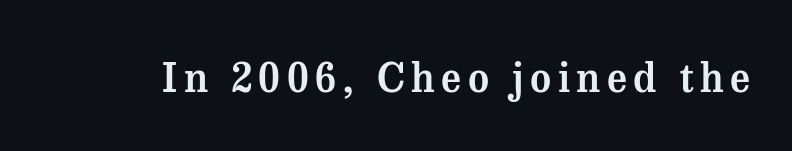
Q: Is the text italic (slanted)? A: No, it is upright.
Q: Is the typeface a serif or a sans-serif typeface? A: Serif.
Q: Is the text underlined? A: No.
Q: Width (condensed, normal, or wide)? A: Normal.
Q: Stroke contrast? A: Medium.
Q: x-height? A: Medium.
Q: Monospaced? A: No.
